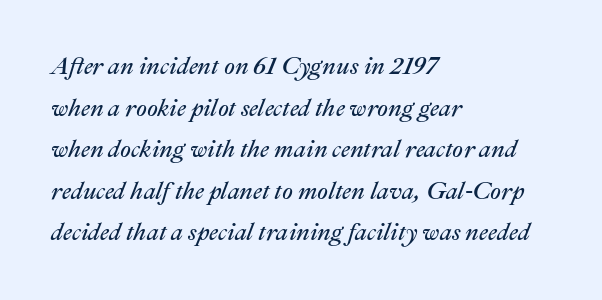
Q: Is the text bold? A: No.
Q: Is the text italic (slanted)? A: Yes, it leans right by about 22 degrees.
Q: Is the text underlined? A: No.
Q: How is the paragraph aligned? A: Left-aligned.
Q: Is the spacing between letters normal or unusually wide? A: Normal.
